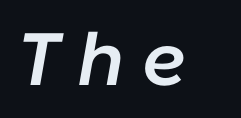
Q: Is the text bold? A: Semi-bold.
Q: Is the text italic (slanted)? A: Yes, it leans right by about 10 degrees.
Q: Is the text underlined? A: No.
Q: Is the spacing between letters normal or unusually wide? A: Unusually wide.
Q: Width (condensed, normal, or wide)? A: Normal.
Q: Stroke contrast? A: Low.
Q: x-height? A: Medium.
Q: Monospaced? A: No.
